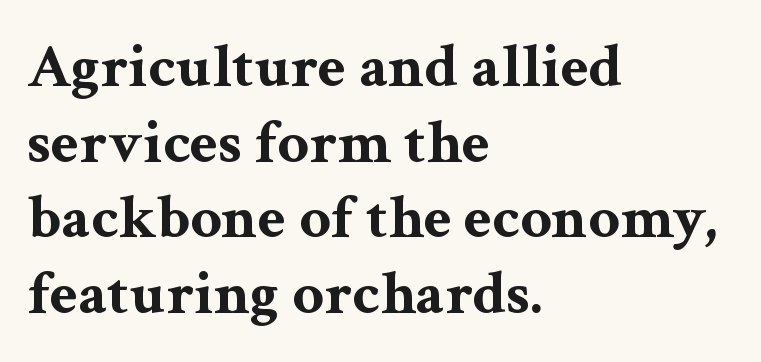
Here the designer chose a conventional face with non-uniform glyph widths. Each row of text sits above clean, open space. Every row of glyphs begins at an identical x-position on the left. Heft: maximum for text — a bold. This sample uses an upright cut, with every glyph sitting square on the baseline. Observe the serifs anchoring each vertical stroke in this sample.
